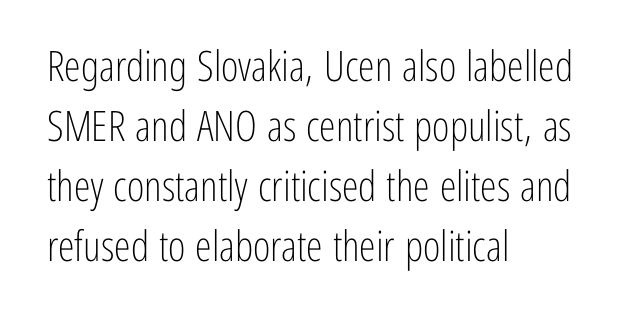
Check under the words: just untouched page. Whoever set this chose a conventional vertical rhythm. You could call the tracking neutral — neither tight nor loose. Visually the block forms a straight wall on the left and a jagged coastline on the right. The lettering holds an erect, upright posture throughout. Think of a printed novel: that variable character pitch is what you see here.
